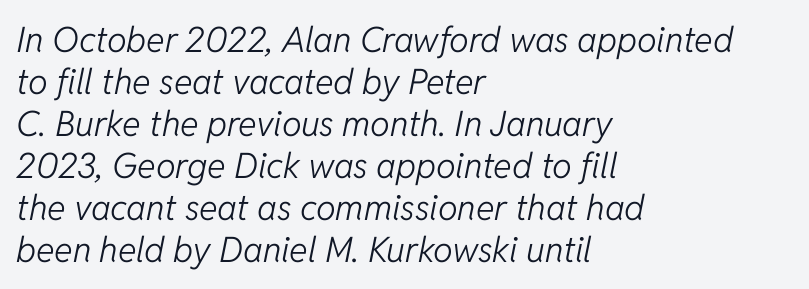
The image shows 35 px light type, italic (leaning right); set left-aligned, line spacing 1.2x, normal letter spacing, not underlined; low stroke contrast and a medium x-height.
